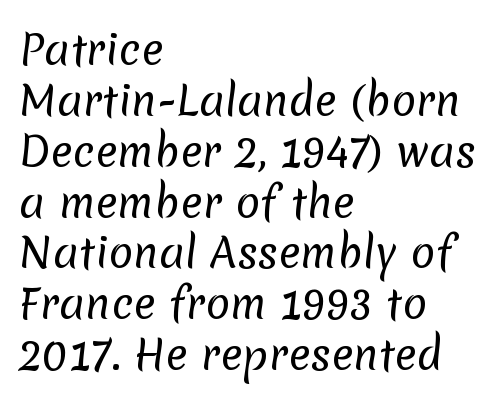
The image shows 41 px regular-weight sans-serif type; set left-aligned, line spacing 1.24x, normal letter spacing, not underlined; low stroke contrast and a medium x-height.
